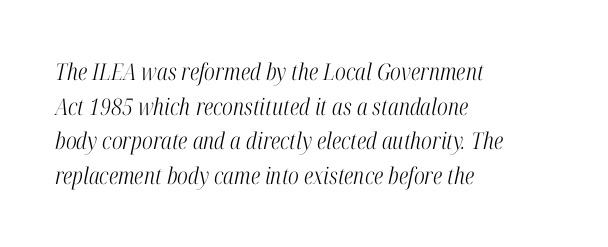
Q: Is the text bold? A: No.
Q: Is the text italic (slanted)? A: Yes, it leans right by about 12 degrees.
Q: Is the text underlined? A: No.
Q: How is the paragraph aligned? A: Left-aligned.
Q: Is the spacing between letters normal or unusually wide? A: Normal.
Q: Is the spacing between lines tight, normal or loose? A: Normal.
